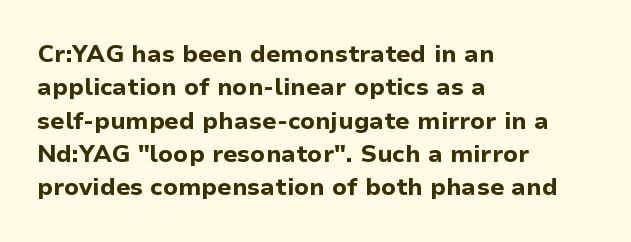
Q: Is the text bold? A: Yes.
Q: Is the text italic (slanted)? A: No, it is upright.
Q: Is the text underlined? A: No.
Q: How is the paragraph aligned? A: Left-aligned.
Q: Is the spacing between letters normal or unusually wide? A: Normal.
Q: Is the spacing between lines tight, normal or loose? A: Normal.
